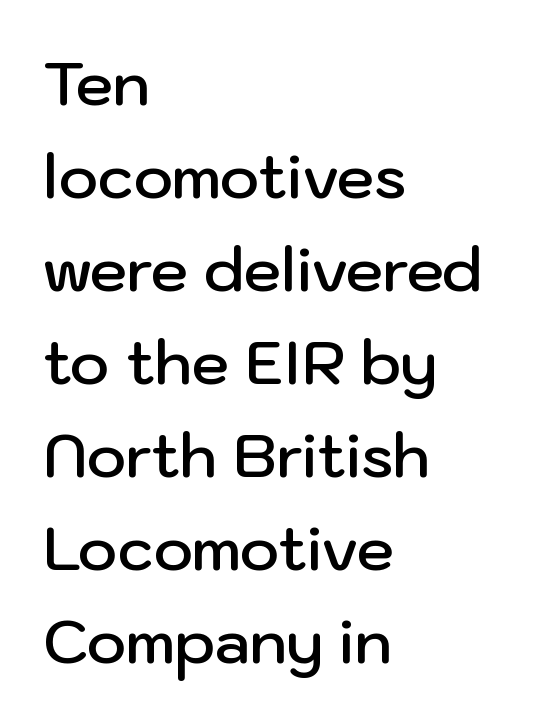
Q: Is the text bold? A: Semi-bold.
Q: Is the text italic (slanted)? A: No, it is upright.
Q: Is the typeface a serif or a sans-serif typeface? A: Sans-serif.
Q: Is the text underlined? A: No.
Q: How is the paragraph aligned? A: Left-aligned.
Q: Is the spacing between letters normal or unusually wide? A: Normal.
Q: Is the spacing between lines tight, normal or loose? A: Normal.
Q: Width (condensed, normal, or wide)? A: Normal.
Q: Stroke contrast? A: Low.
Q: x-height? A: Medium.
Q: Monospaced? A: No.
